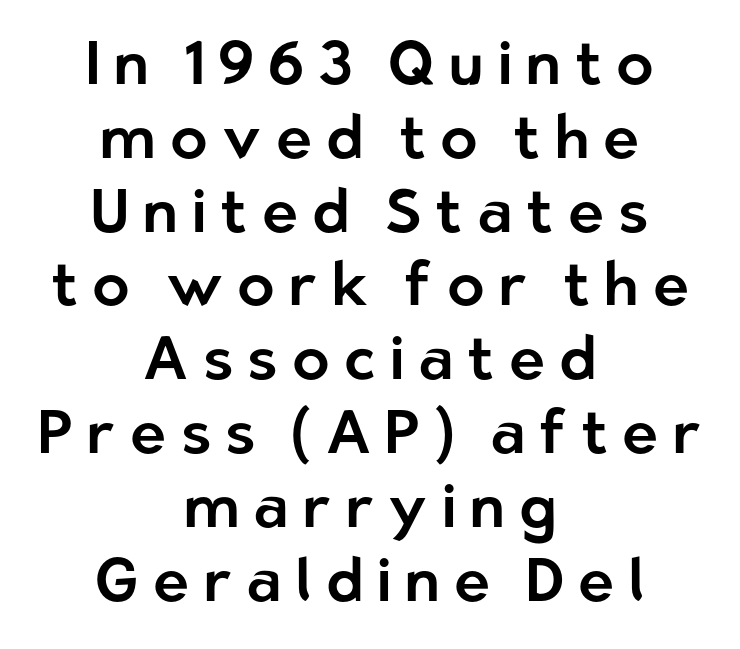
The image shows 61 px sans-serif type, upright; set centered, line spacing 1.21x, unusually wide letter spacing (+0.23 em), not underlined; low stroke contrast and a medium x-height.
